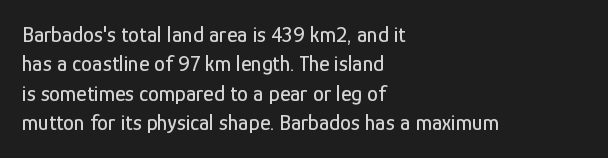
{"italic": "no", "underline": "no", "align": "left", "line_spacing": "normal", "line_spacing_ratio": 1.34, "letter_spacing": "normal", "letter_spacing_em": 0.0, "glyph_px": 22}
